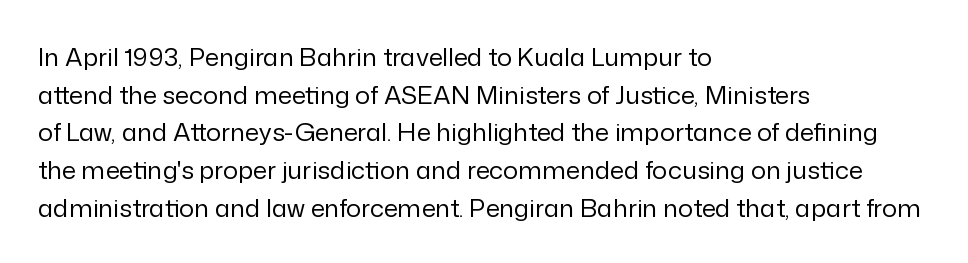
The image shows 25 px text type, upright; set left-aligned, normal line spacing (1.51x), normal letter spacing, not underlined.
